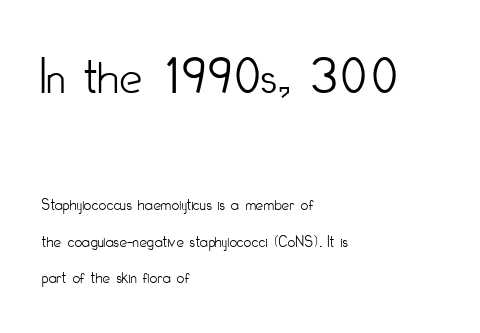
Q: Is the text bold? A: No.
Q: Is the text italic (slanted)? A: No, it is upright.
Q: Is the typeface a serif or a sans-serif typeface? A: Sans-serif.
Q: Is the text underlined? A: No.
Q: How is the paragraph aligned? A: Left-aligned.
Q: Is the spacing between letters normal or unusually wide? A: Normal.
Q: Is the spacing between lines tight, normal or loose? A: Loose.
Q: Which block of text is set in a larger size, the first (top) or the second (bottom)? A: The first (top) one.
Q: Width (condensed, normal, or wide)? A: Condensed.
Q: Stroke contrast? A: Low.
Q: x-height? A: Small.
Q: Monospaced? A: No.
